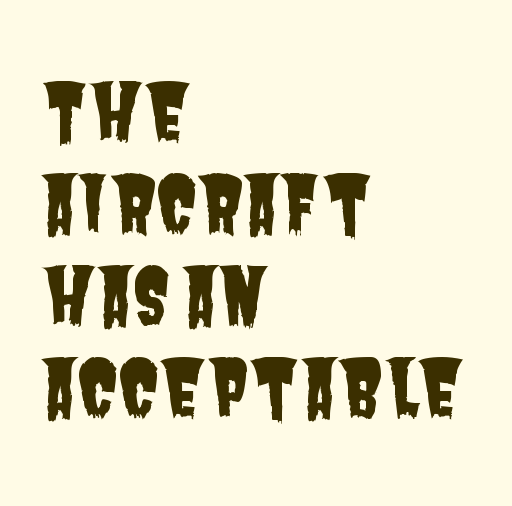
Q: Is the typeface a serif or a sans-serif typeface? A: Sans-serif.
Q: Is the text underlined? A: No.
Q: How is the paragraph aligned? A: Left-aligned.
Q: Is the spacing between letters normal or unusually wide? A: Normal.
Q: Width (condensed, normal, or wide)? A: Condensed.
Q: Stroke contrast? A: Low.
Q: x-height? A: Large.
Q: Monospaced? A: No.
